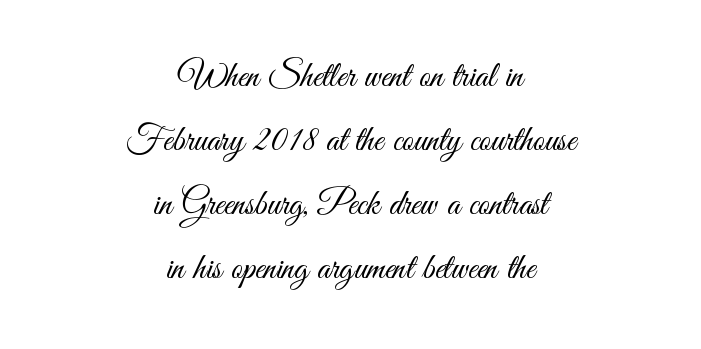
Nothing sits at the stroke ends, so this counts as sans-serif. No extra tracking has been applied to these lines. Varying glyph widths throughout — classic text-font behaviour. Any mark beneath the type? The region is blank. Short and long lines alike share a common midpoint.
